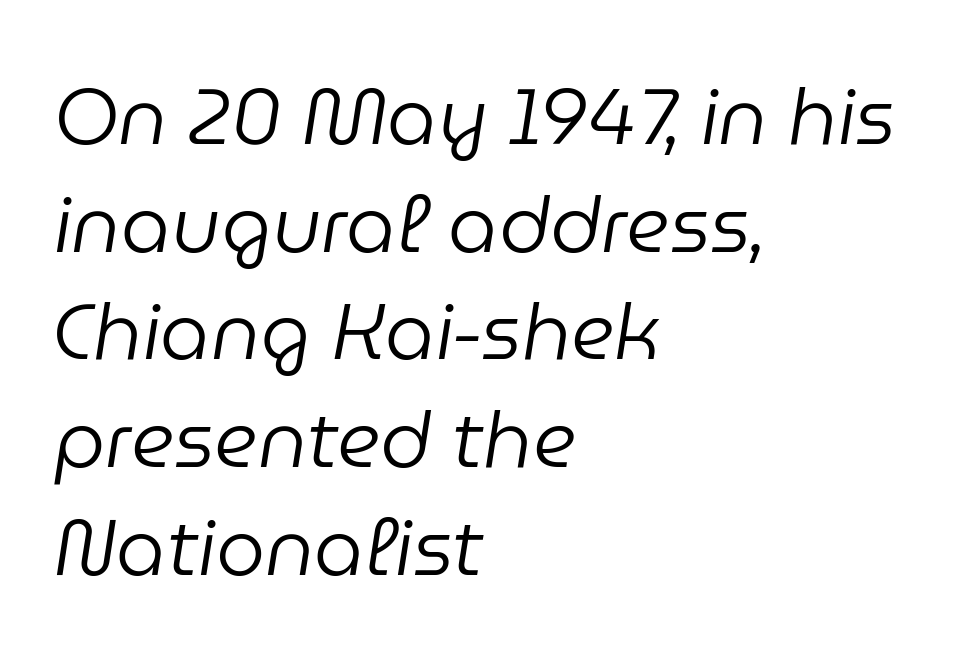
Honestly, the letter spacing is just normal — you wouldn't notice it. Weight class: somewhere from thin through regular. The leading is moderate, giving the passage an even texture. This sample has the flowing, uneven cadence of proportional lettering. Quick note: italic.
